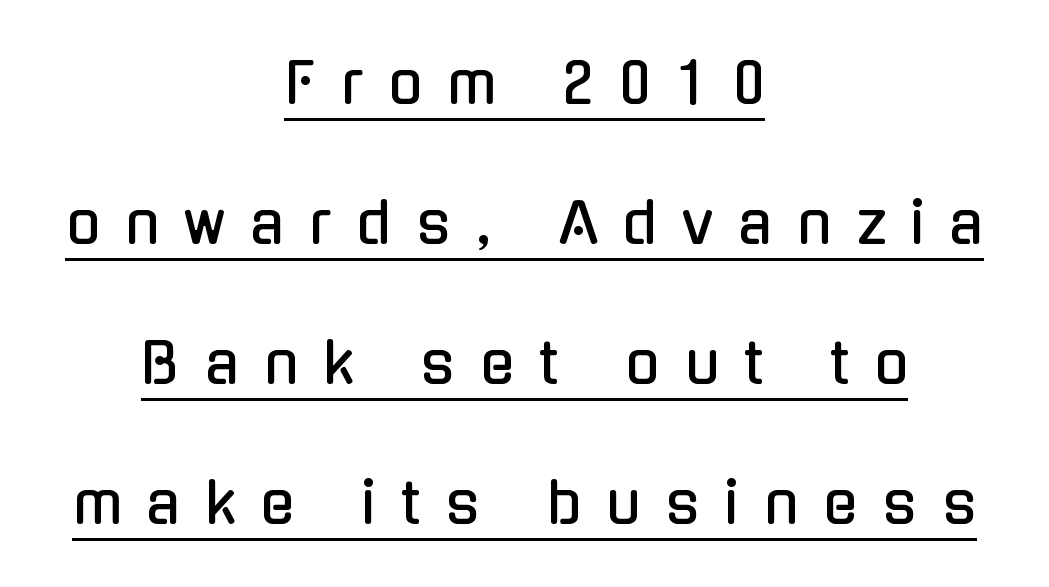
{"serif": "no", "italic": "no", "width": "condensed", "stroke_contrast": "low", "x_height": "medium", "monospaced": "no", "underline": "yes", "align": "center", "line_spacing": "loose", "line_spacing_ratio": 2.5, "letter_spacing": "wide", "letter_spacing_em": 0.45, "glyph_px": 56}
